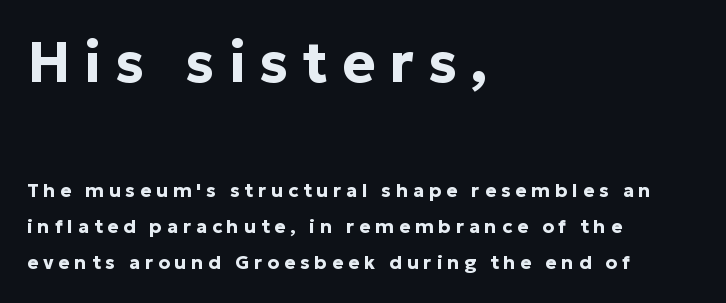
The image shows 56 px bold sans-serif type, upright; set left-aligned, loose line spacing (1.9x), unusually wide letter spacing (+0.25 em), not underlined; the first (top) block is 2.95x larger; low stroke contrast and a medium x-height.
